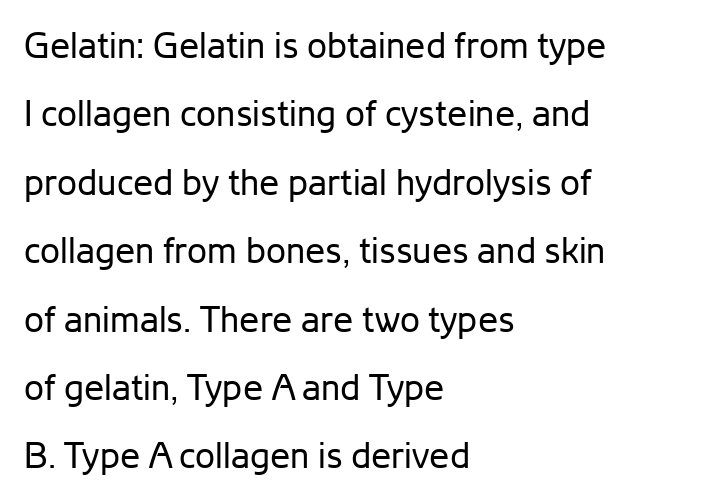
{"serif": "no", "italic": "no", "bold": "no", "weight": "regular", "width": "normal", "stroke_contrast": "low", "x_height": "medium", "monospaced": "no", "underline": "no", "align": "left", "line_spacing": "loose", "line_spacing_ratio": 1.9, "letter_spacing": "normal", "letter_spacing_em": 0.0, "glyph_px": 36}
